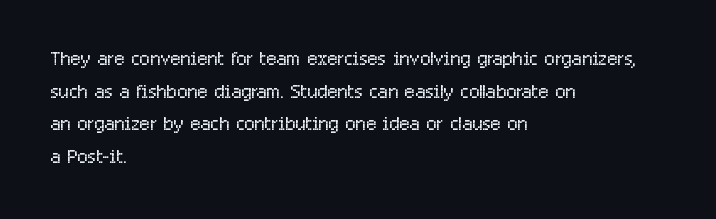
What stands out about the letter spacing? Nothing — it is the standard amount. This is not heavy type; no bold has been used. Just letters on the line, the space beneath them empty. Notice how the stems are strictly vertical — no italics here. This rendering uses left alignment, leaving the right contour irregular.
